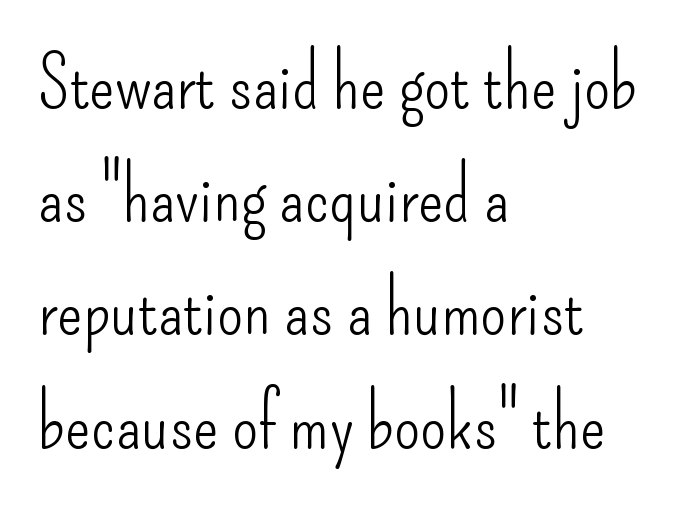
Q: Is the text bold? A: No.
Q: Is the text italic (slanted)? A: No, it is upright.
Q: Is the typeface a serif or a sans-serif typeface? A: Sans-serif.
Q: Is the text underlined? A: No.
Q: How is the paragraph aligned? A: Left-aligned.
Q: Is the spacing between letters normal or unusually wide? A: Normal.
Q: Is the spacing between lines tight, normal or loose? A: Normal.
Q: Width (condensed, normal, or wide)? A: Condensed.
Q: Stroke contrast? A: Low.
Q: x-height? A: Small.
Q: Monospaced? A: No.
